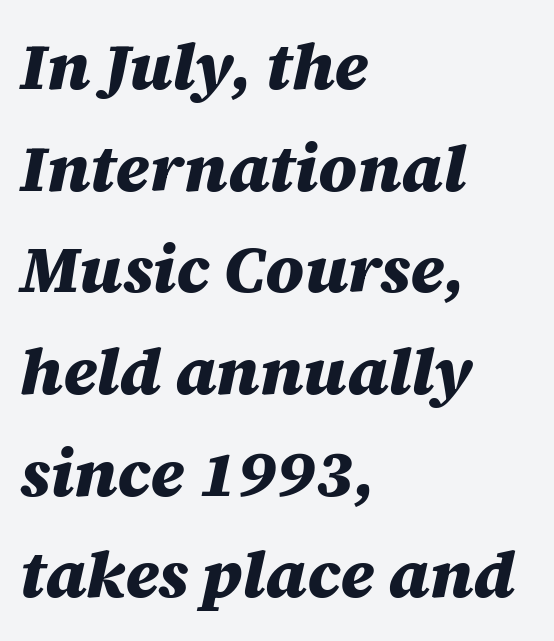
Q: Is the text bold? A: Yes.
Q: Is the text italic (slanted)? A: Yes, it leans right by about 12 degrees.
Q: Is the text underlined? A: No.
Q: How is the paragraph aligned? A: Left-aligned.
Q: Is the spacing between letters normal or unusually wide? A: Normal.
Q: Is the spacing between lines tight, normal or loose? A: Normal.
Q: Width (condensed, normal, or wide)? A: Normal.
Q: Stroke contrast? A: Medium.
Q: x-height? A: Large.
Q: Monospaced? A: No.
